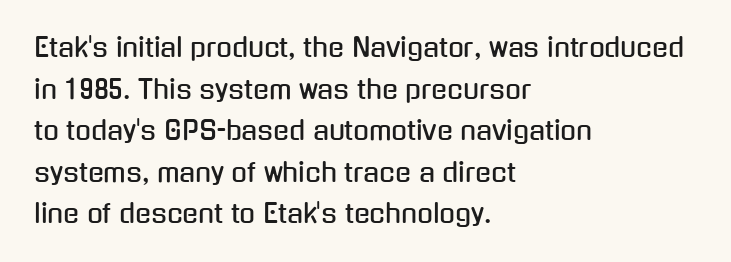
The glyphs are unaccompanied by any horizontal stroke below them. Nope, not italic — everything's standing straight. This sample keeps an unexceptional amount of space between lines. The lines are quadded left. Characters follow at the spacing the type designer built in.
